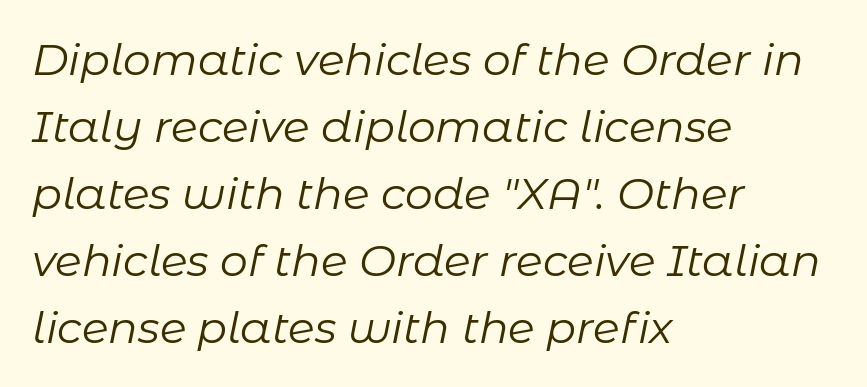
{"italic": "yes", "lean": "right", "slant_degrees": 11, "bold": "no", "weight": "regular", "width": "normal", "stroke_contrast": "low", "x_height": "medium", "monospaced": "no", "underline": "no", "align": "left", "line_spacing": "normal", "line_spacing_ratio": 1.52, "letter_spacing": "normal", "letter_spacing_em": 0.0, "glyph_px": 44}
